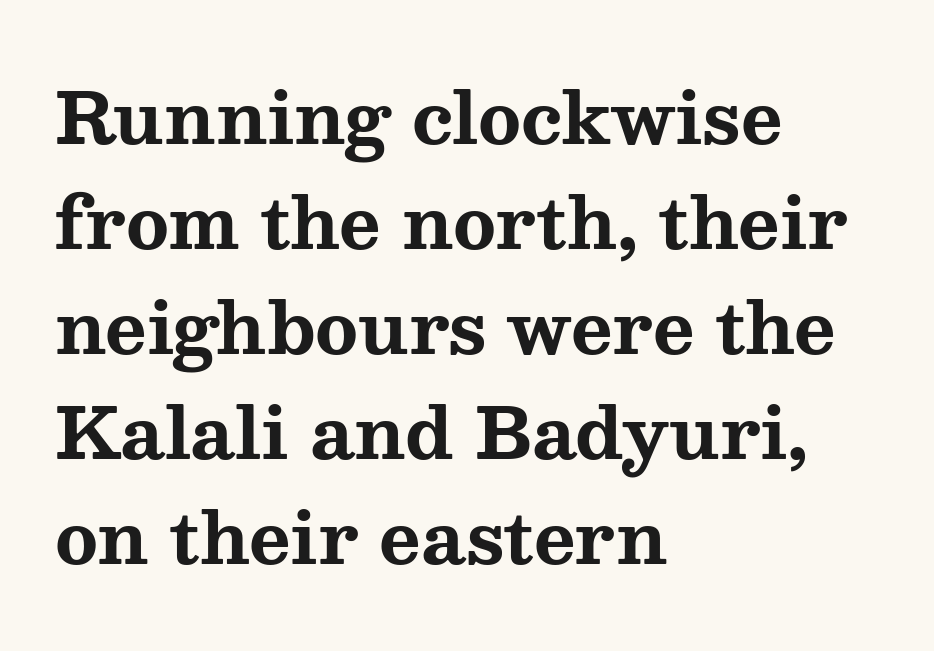
The type is set solid horizontally, with unmodified tracking. These lines were composed using upright roman letters. The rendering uses natural spacing where letterforms have individual widths. Underlining? Definitely not there.
